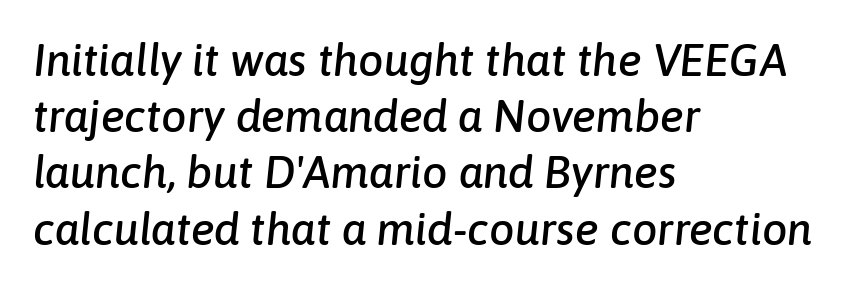
The image shows 45 px text type, italic (leaning right); set left-aligned, normal line spacing (1.25x), normal letter spacing, not underlined; low stroke contrast and a medium x-height.
